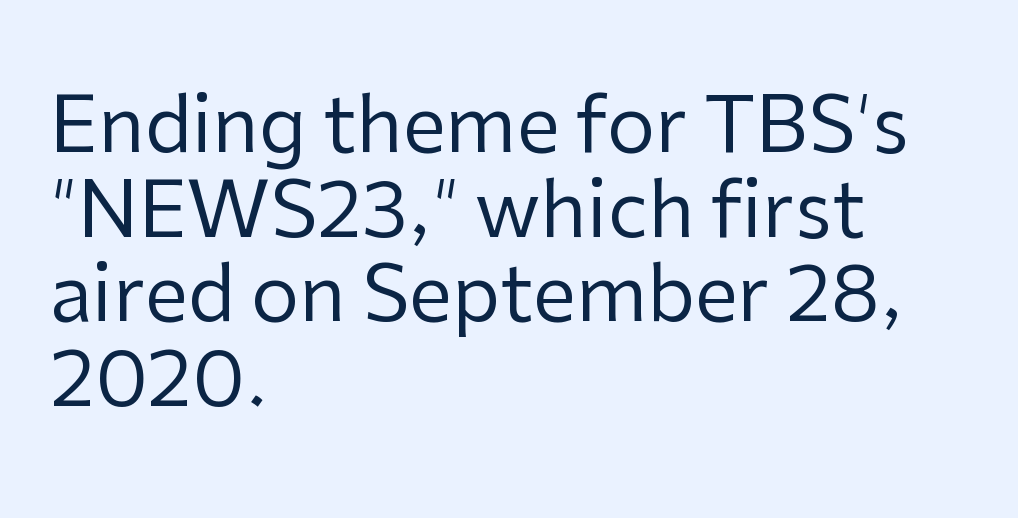
The image shows 77 px regular-weight sans-serif type, upright; set left-aligned, tight line spacing (1.1x), normal letter spacing, not underlined; low stroke contrast and a medium x-height.
